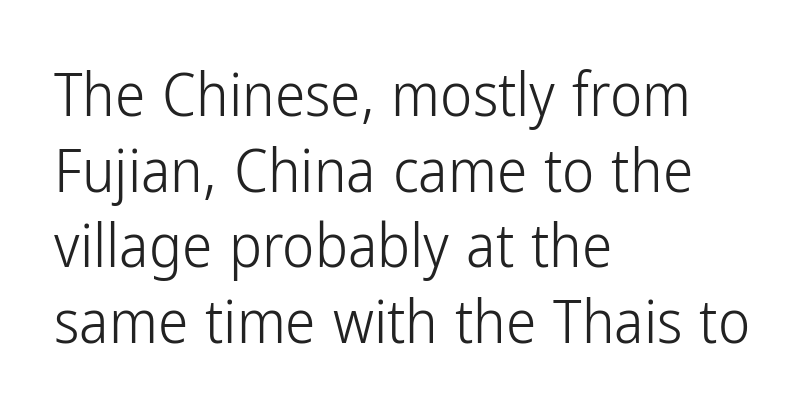
{"serif": "no", "italic": "no", "bold": "no", "weight": "light", "width": "condensed", "stroke_contrast": "low", "x_height": "medium", "monospaced": "no", "underline": "no", "align": "left", "line_spacing_ratio": 1.24, "letter_spacing": "normal", "letter_spacing_em": 0.0, "glyph_px": 61}
